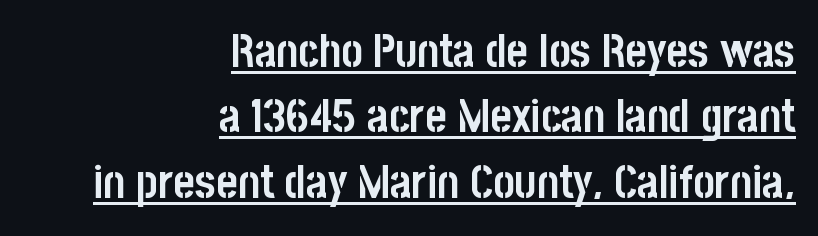
The image shows 46 px semibold, condensed sans-serif type, upright; set right-aligned, normal line spacing (1.42x), normal letter spacing, underlined; low stroke contrast and a large x-height.
